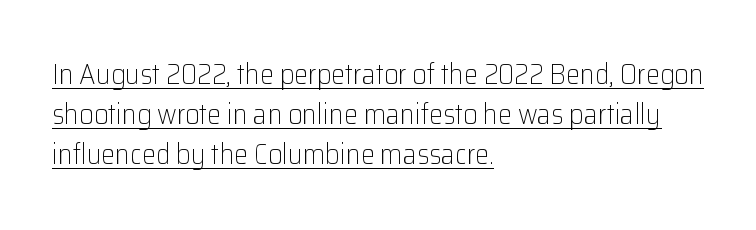
The image shows 28 px light sans-serif type, upright; set left-aligned, normal line spacing (1.43x), normal letter spacing, underlined; low stroke contrast and a medium x-height.
